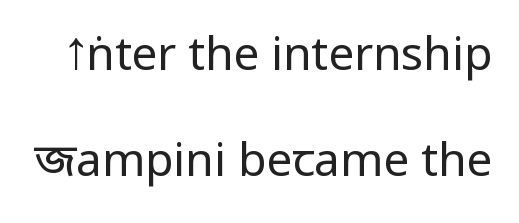
The image shows 46 px regular-weight, condensed sans-serif type, upright; set loose line spacing (2.31x), normal letter spacing, not underlined; low stroke contrast.
